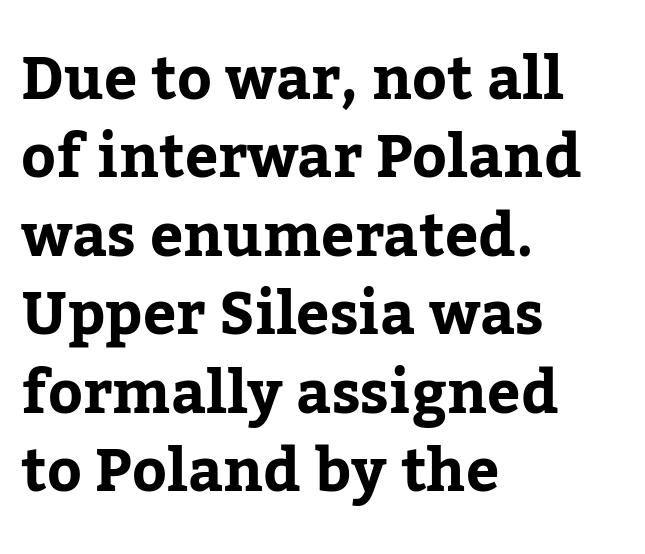
{"serif": "yes", "italic": "no", "bold": "yes", "weight": "bold", "width": "normal", "stroke_contrast": "low", "x_height": "medium", "monospaced": "no", "underline": "no", "align": "left", "line_spacing": "normal", "line_spacing_ratio": 1.33, "letter_spacing": "normal", "letter_spacing_em": 0.0, "glyph_px": 59}
